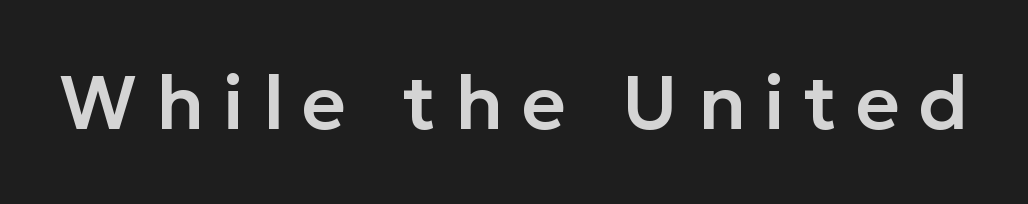
Q: Is the text italic (slanted)? A: No, it is upright.
Q: Is the typeface a serif or a sans-serif typeface? A: Sans-serif.
Q: Is the text underlined? A: No.
Q: Is the spacing between letters normal or unusually wide? A: Unusually wide.
Q: Width (condensed, normal, or wide)? A: Normal.
Q: Stroke contrast? A: Low.
Q: x-height? A: Medium.
Q: Monospaced? A: No.
